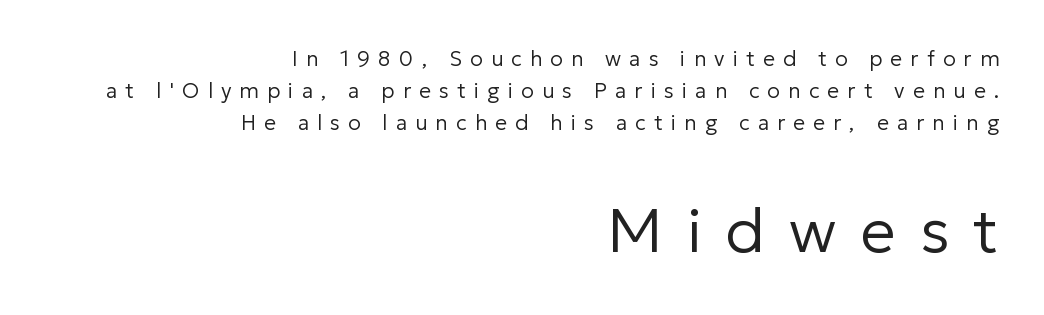
The lines sit at an ordinary, default distance from one another. This reads as an unemphasized weight, regular at the heaviest. There is plenty of visible air inserted between adjacent glyphs. Do the letters lean? They stand straight. This layout puts the modest block above and the oversized block below.
